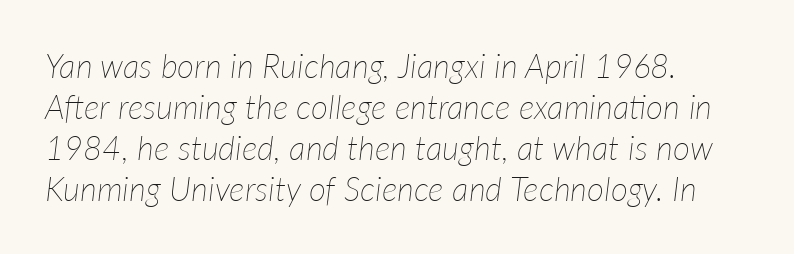
The image shows 33 px thin type, italic (leaning right); set left-aligned, line spacing 1.24x, normal letter spacing, not underlined; low stroke contrast and a medium x-height.
